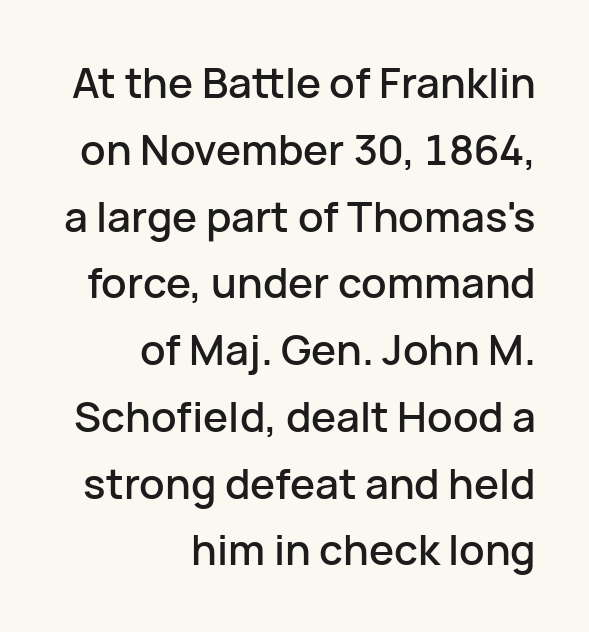
The image shows 42 px sans-serif type, upright; set right-aligned, normal line spacing (1.59x), normal letter spacing, not underlined; low stroke contrast and a medium x-height.
